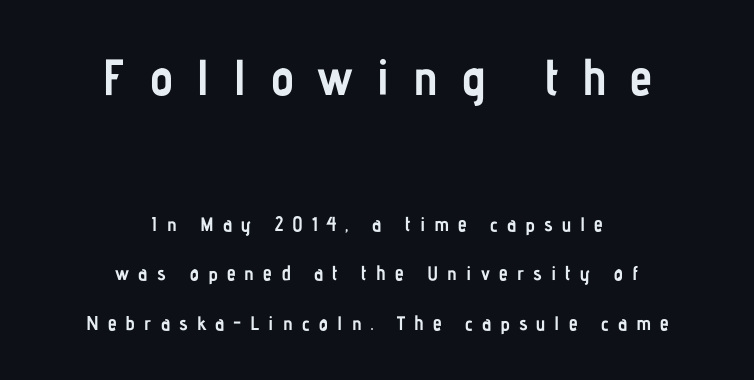
Q: Is the text bold? A: Yes.
Q: Is the text italic (slanted)? A: No, it is upright.
Q: Is the typeface a serif or a sans-serif typeface? A: Sans-serif.
Q: Is the text underlined? A: No.
Q: How is the paragraph aligned? A: Centered.
Q: Is the spacing between letters normal or unusually wide? A: Unusually wide.
Q: Is the spacing between lines tight, normal or loose? A: Loose.
Q: Which block of text is set in a larger size, the first (top) or the second (bottom)? A: The first (top) one.
Q: Width (condensed, normal, or wide)? A: Condensed.
Q: Stroke contrast? A: Low.
Q: x-height? A: Medium.
Q: Monospaced? A: No.
